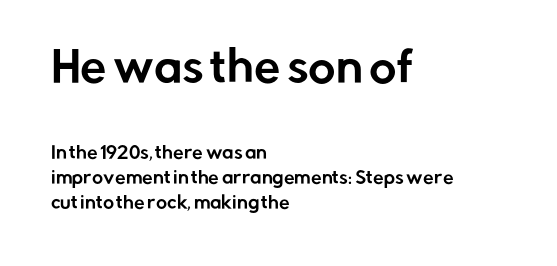
The image shows 42 px sans-serif type, upright; set left-aligned, normal line spacing (1.47x), normal letter spacing, not underlined; the first (top) block is 2.47x larger; low stroke contrast and a medium x-height.
